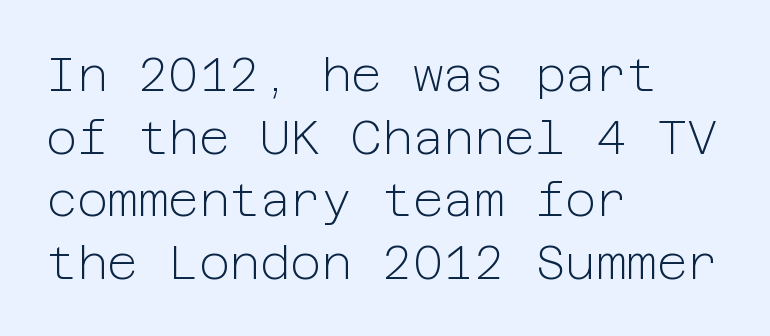
Q: Is the text bold? A: No.
Q: Is the text italic (slanted)? A: No, it is upright.
Q: Is the typeface a serif or a sans-serif typeface? A: Sans-serif.
Q: Is the text underlined? A: No.
Q: How is the paragraph aligned? A: Left-aligned.
Q: Is the spacing between letters normal or unusually wide? A: Normal.
Q: Is the spacing between lines tight, normal or loose? A: Normal.
Q: Width (condensed, normal, or wide)? A: Normal.
Q: Stroke contrast? A: Low.
Q: x-height? A: Medium.
